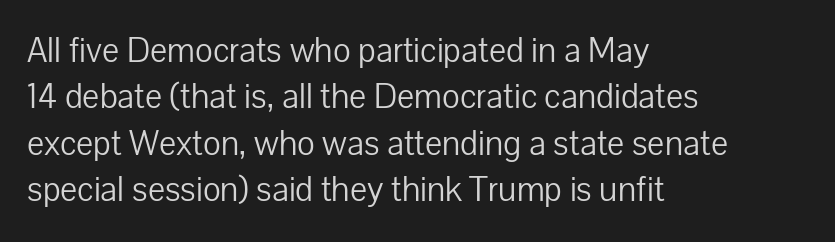
The image shows 36 px light sans-serif type, upright; set left-aligned, normal line spacing (1.29x), normal letter spacing, not underlined; low stroke contrast and a medium x-height.
